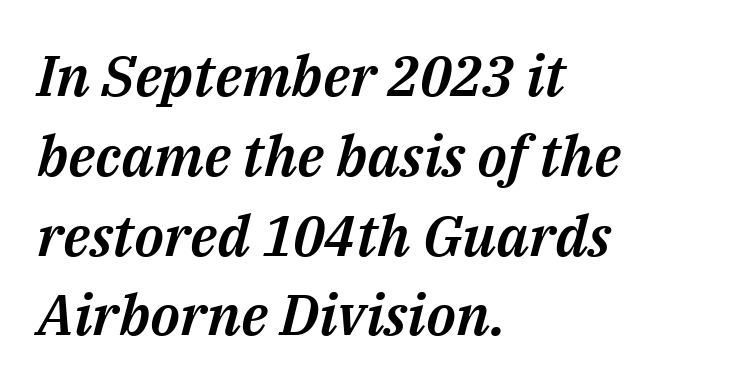
Q: Is the text italic (slanted)? A: Yes, it leans right by about 14 degrees.
Q: Is the text underlined? A: No.
Q: How is the paragraph aligned? A: Left-aligned.
Q: Is the spacing between letters normal or unusually wide? A: Normal.
Q: Is the spacing between lines tight, normal or loose? A: Normal.
Q: Width (condensed, normal, or wide)? A: Normal.
Q: Stroke contrast? A: Medium.
Q: x-height? A: Medium.
Q: Monospaced? A: No.
